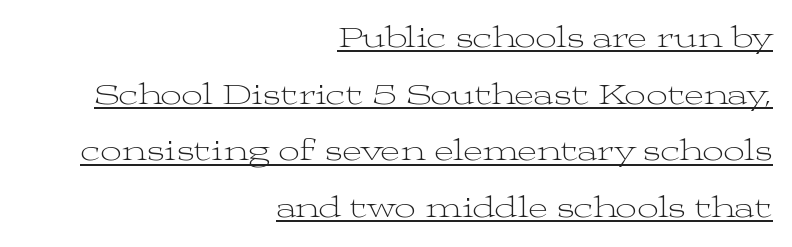
Q: Is the text bold? A: No.
Q: Is the text italic (slanted)? A: No, it is upright.
Q: Is the typeface a serif or a sans-serif typeface? A: Serif.
Q: Is the text underlined? A: Yes.
Q: How is the paragraph aligned? A: Right-aligned.
Q: Is the spacing between letters normal or unusually wide? A: Normal.
Q: Width (condensed, normal, or wide)? A: Wide.
Q: Stroke contrast? A: Medium.
Q: x-height? A: Medium.
Q: Monospaced? A: No.
